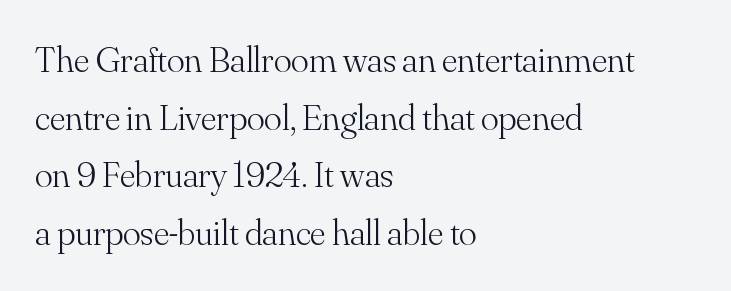
{"serif": "yes", "italic": "no", "bold": "no", "weight": "light", "width": "normal", "stroke_contrast": "medium", "x_height": "small", "monospaced": "no", "underline": "no", "align": "left", "line_spacing": "normal", "line_spacing_ratio": 1.56, "letter_spacing": "normal", "letter_spacing_em": 0.0, "glyph_px": 37}
